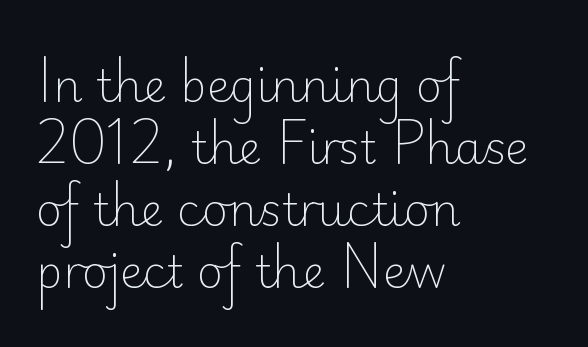
Q: Is the text bold? A: No.
Q: Is the text italic (slanted)? A: No, it is upright.
Q: Is the typeface a serif or a sans-serif typeface? A: Sans-serif.
Q: Is the text underlined? A: No.
Q: How is the paragraph aligned? A: Left-aligned.
Q: Is the spacing between letters normal or unusually wide? A: Normal.
Q: Is the spacing between lines tight, normal or loose? A: Normal.
Q: Width (condensed, normal, or wide)? A: Normal.
Q: Stroke contrast? A: Low.
Q: x-height? A: Small.
Q: Monospaced? A: No.
